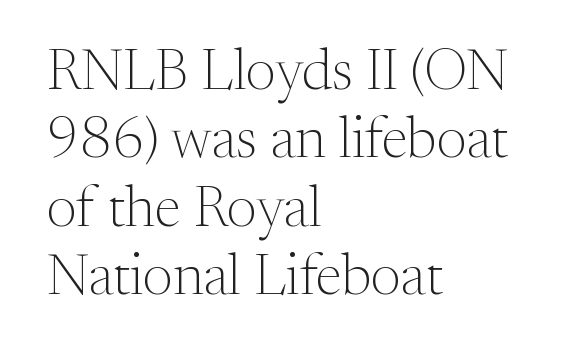
{"serif": "yes", "italic": "no", "bold": "no", "weight": "light", "width": "normal", "stroke_contrast": "medium", "x_height": "medium", "monospaced": "no", "underline": "no", "align": "left", "line_spacing_ratio": 1.2, "letter_spacing": "normal", "letter_spacing_em": 0.0, "glyph_px": 57}
